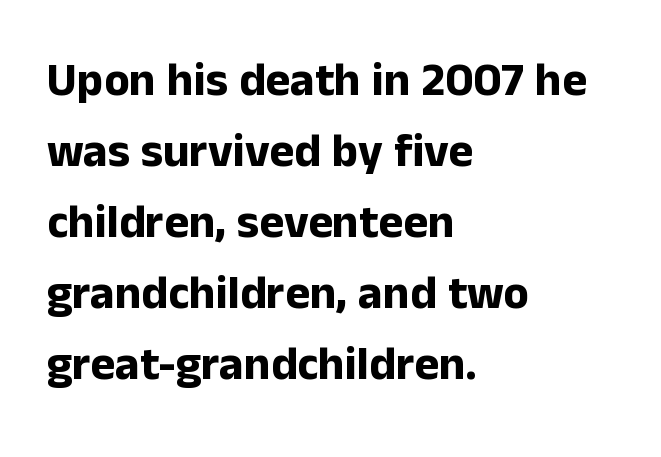
The image shows 47 px bold sans-serif type, upright; set left-aligned, normal line spacing (1.51x), normal letter spacing, not underlined; low stroke contrast and a medium x-height.
